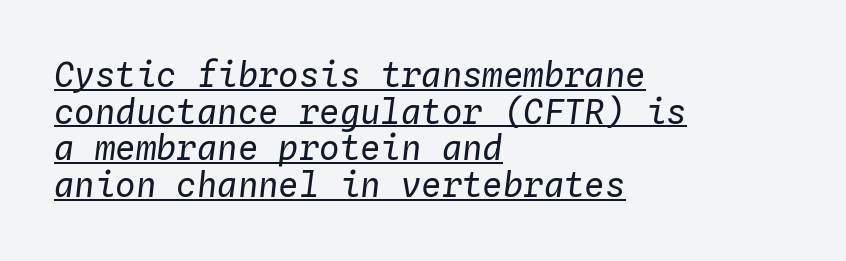
An italicized treatment has been applied to the whole sample. Characters follow at the spacing the type designer built in. A typographer would call this underscored text. Cramped leading.
